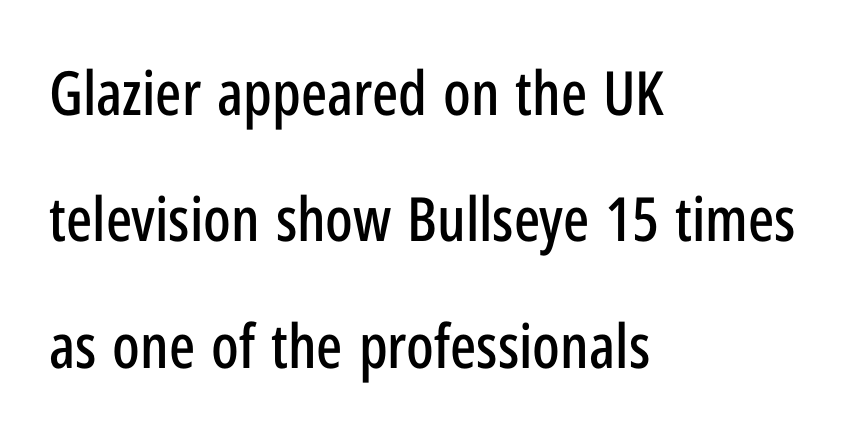
Q: Is the text italic (slanted)? A: No, it is upright.
Q: Is the typeface a serif or a sans-serif typeface? A: Sans-serif.
Q: Is the text underlined? A: No.
Q: How is the paragraph aligned? A: Left-aligned.
Q: Is the spacing between letters normal or unusually wide? A: Normal.
Q: Is the spacing between lines tight, normal or loose? A: Loose.
Q: Width (condensed, normal, or wide)? A: Condensed.
Q: Stroke contrast? A: Low.
Q: x-height? A: Medium.
Q: Monospaced? A: No.
